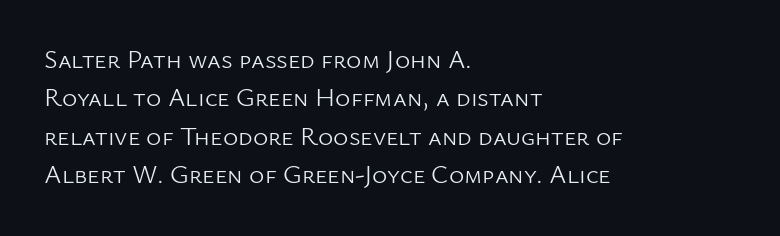
The image shows 26 px text type, upright; set left-aligned, normal line spacing (1.48x), normal letter spacing, not underlined.
